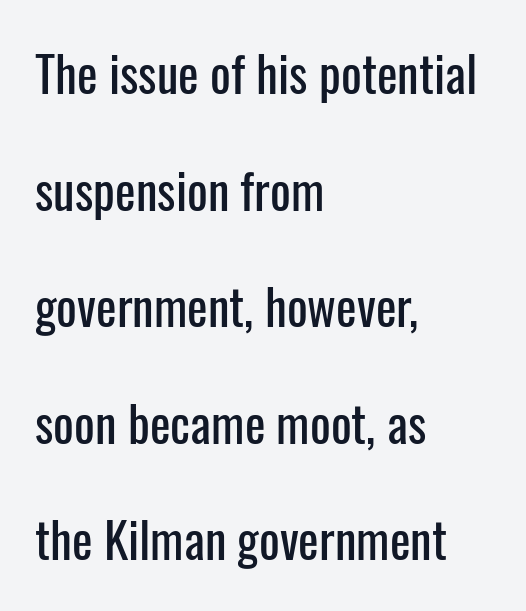
The image shows 49 px condensed sans-serif type, upright; set left-aligned, loose line spacing (2.38x), normal letter spacing, not underlined; low stroke contrast and a medium x-height.
